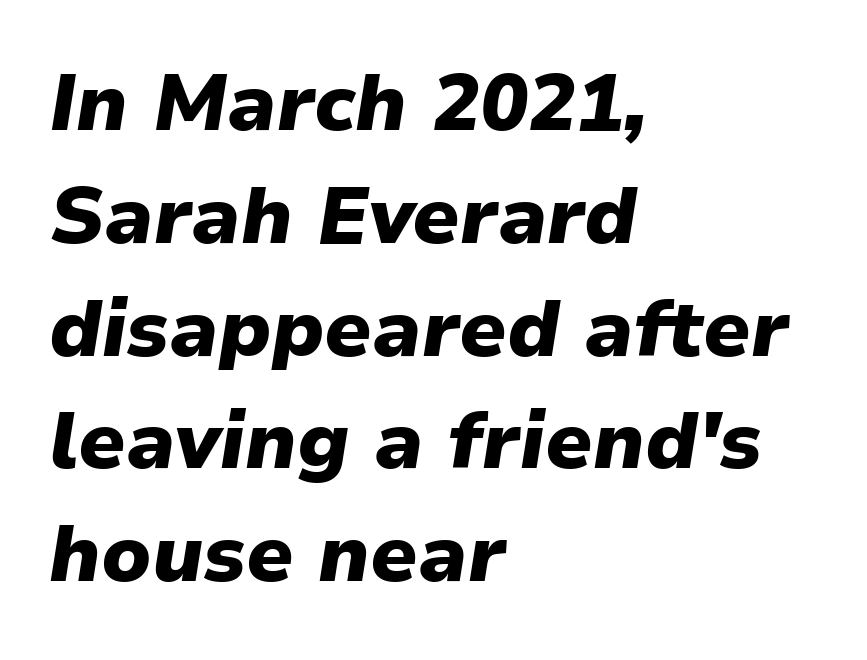
Q: Is the text bold? A: Yes.
Q: Is the text italic (slanted)? A: Yes, it leans right by about 9 degrees.
Q: Is the text underlined? A: No.
Q: How is the paragraph aligned? A: Left-aligned.
Q: Is the spacing between letters normal or unusually wide? A: Normal.
Q: Is the spacing between lines tight, normal or loose? A: Normal.
Q: Width (condensed, normal, or wide)? A: Normal.
Q: Stroke contrast? A: Low.
Q: x-height? A: Medium.
Q: Monospaced? A: No.
